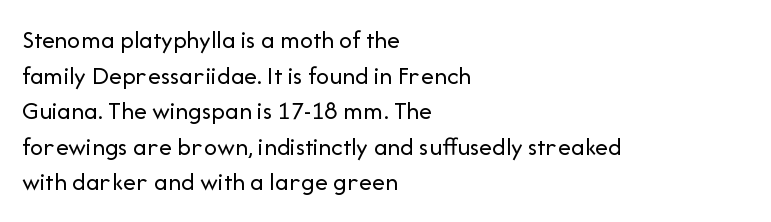
The line texture is even and compact thanks to regular tracking. Honestly, the row spacing looks completely unremarkable. Every row of glyphs begins at an identical x-position on the left. The letters stand straight up with perfectly vertical stems. Stroke thickness stays within the range of a standard reading face or lighter. Unmarked baselines from the first word to the last.
